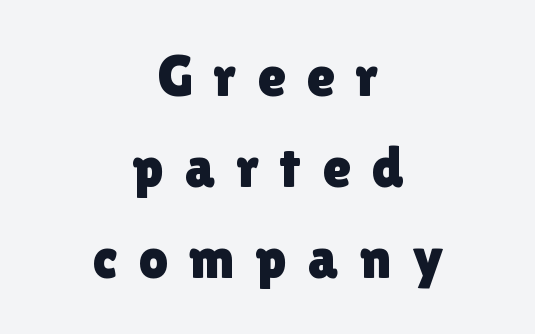
The gaps between neighbouring characters are conspicuously large. Characters remain perfectly vertical along every line. Serifs: no, the terminals of the letterforms are clean. One-word summary of the alignment: center. A clean baseline with only descenders dipping below it.
